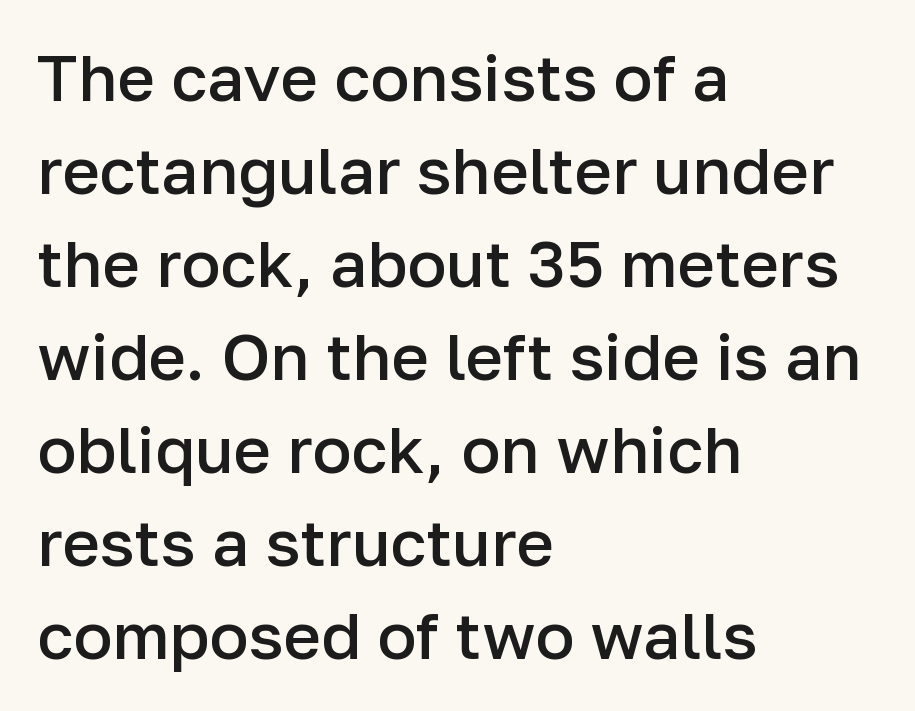
The image shows 65 px semibold sans-serif type, upright; set left-aligned, normal line spacing (1.43x), normal letter spacing, not underlined; low stroke contrast and a medium x-height.
